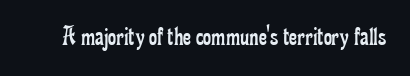
The image shows 28 px regular-weight, condensed serif type, upright; set normal letter spacing, not underlined; low stroke contrast and a small x-height.
